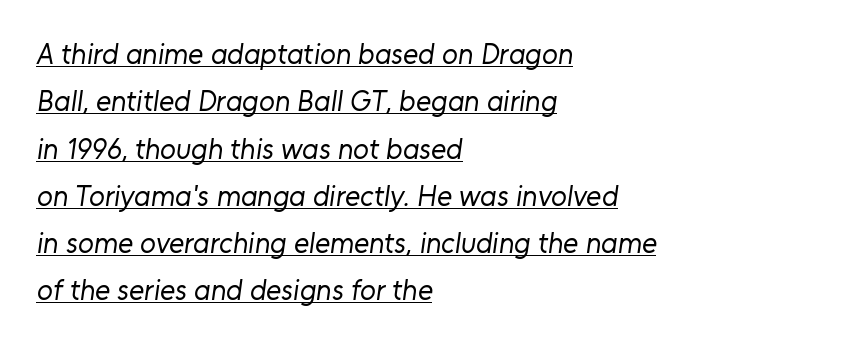
{"serif": "no", "bold": "no", "weight": "regular", "width": "normal", "stroke_contrast": "low", "x_height": "medium", "monospaced": "no", "underline": "yes", "align": "left", "line_spacing": "normal", "line_spacing_ratio": 1.63, "letter_spacing": "normal", "letter_spacing_em": 0.0, "glyph_px": 29}
